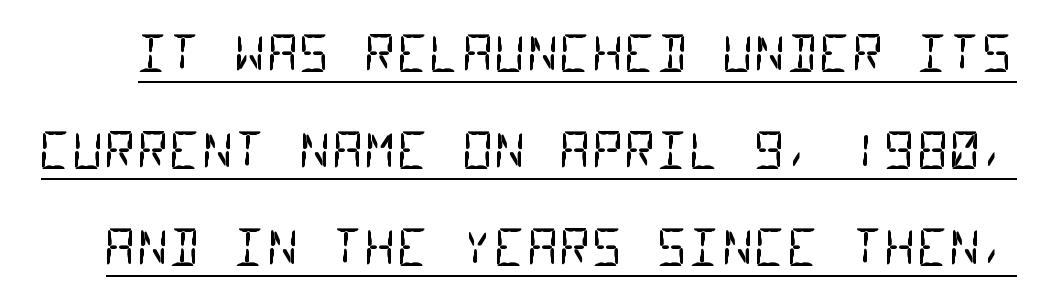
{"serif": "no", "bold": "no", "weight": "regular", "width": "condensed", "stroke_contrast": "low", "x_height": "large", "monospaced": "yes", "underline": "yes", "line_spacing": "loose", "line_spacing_ratio": 1.94, "letter_spacing": "normal", "letter_spacing_em": 0.0, "glyph_px": 50}
